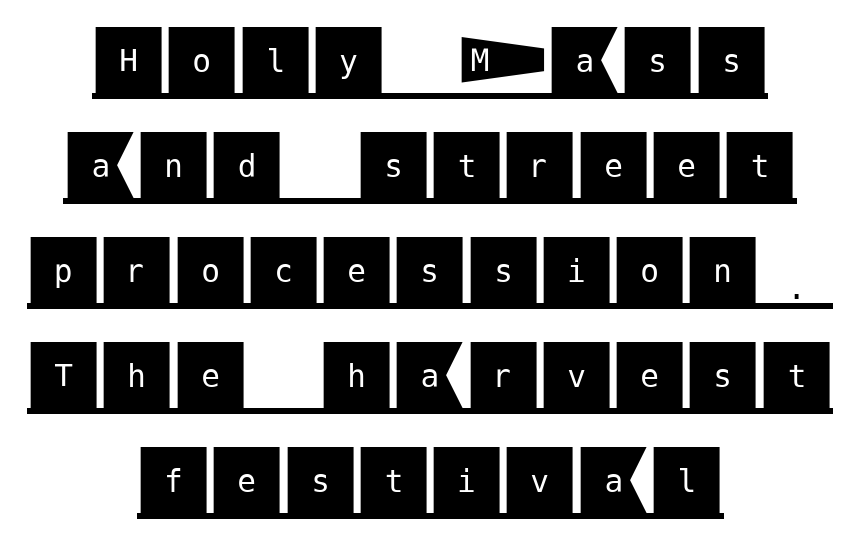
Characters remain perfectly vertical along every line. If you folded the block vertically in half, each line would mirror itself in length. Letterform terminals end flat and unadorned throughout the passage. Inter-character spacing is left at the font's built-in metrics. Decoration check: the copy is underlined.
